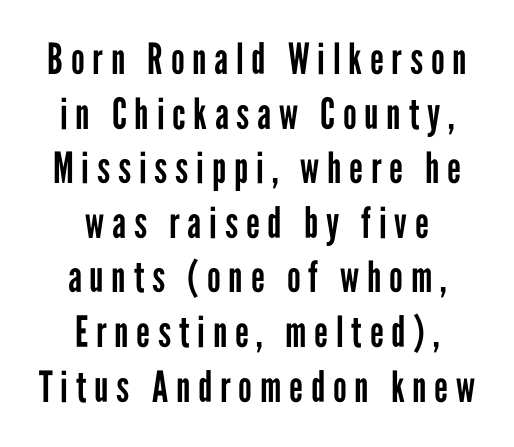
The face looks like a standard text weight, possibly lighter. Quick note: interline space is typical. Quick note: not italic, upright. Do the characters align in a grid? No, the font is proportional.
